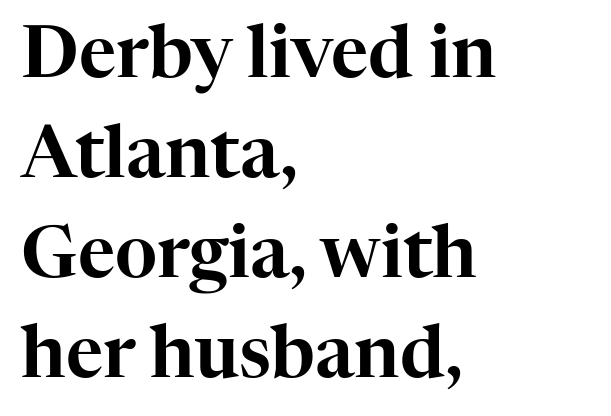
Q: Is the text italic (slanted)? A: No, it is upright.
Q: Is the typeface a serif or a sans-serif typeface? A: Serif.
Q: Is the text underlined? A: No.
Q: How is the paragraph aligned? A: Left-aligned.
Q: Is the spacing between letters normal or unusually wide? A: Normal.
Q: Is the spacing between lines tight, normal or loose? A: Normal.
Q: Width (condensed, normal, or wide)? A: Normal.
Q: Stroke contrast? A: High.
Q: x-height? A: Medium.
Q: Monospaced? A: No.
